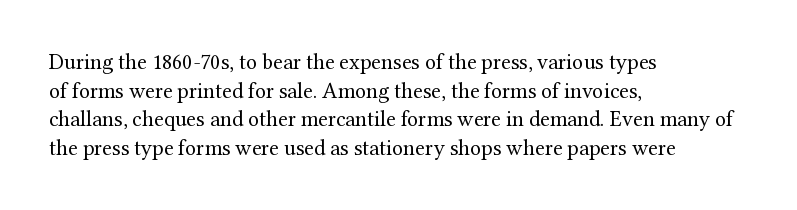
{"italic": "no", "bold": "no", "underline": "no", "align": "left", "line_spacing": "normal", "line_spacing_ratio": 1.3, "letter_spacing": "normal", "letter_spacing_em": 0.0, "glyph_px": 22}
